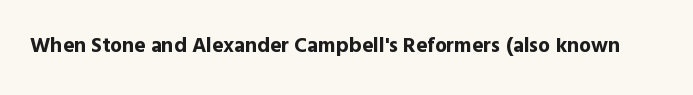
The letterforms sit shoulder to shoulder at normal distance. These lines were composed using upright roman letters. Check the space under the baseline: it is left empty. The sample has been set heavy, in full bold.
